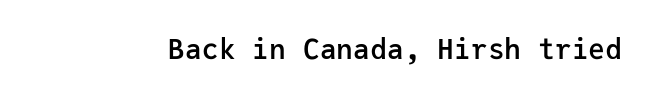
Q: Is the text bold? A: Semi-bold.
Q: Is the text italic (slanted)? A: No, it is upright.
Q: Is the typeface a serif or a sans-serif typeface? A: Sans-serif.
Q: Is the text underlined? A: No.
Q: Is the spacing between letters normal or unusually wide? A: Normal.
Q: Width (condensed, normal, or wide)? A: Normal.
Q: Stroke contrast? A: Low.
Q: x-height? A: Medium.
Q: Monospaced? A: Yes.
